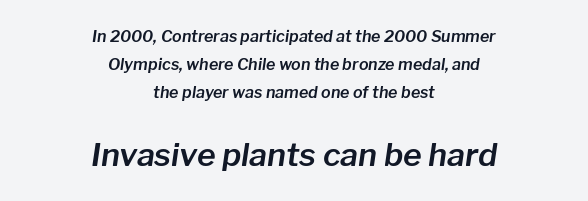
The image shows 32 px text type, italic (leaning right); set centered, line spacing 1.74x, normal letter spacing, not underlined; the second (bottom) block is 2.0x larger; low stroke contrast and a medium x-height.
